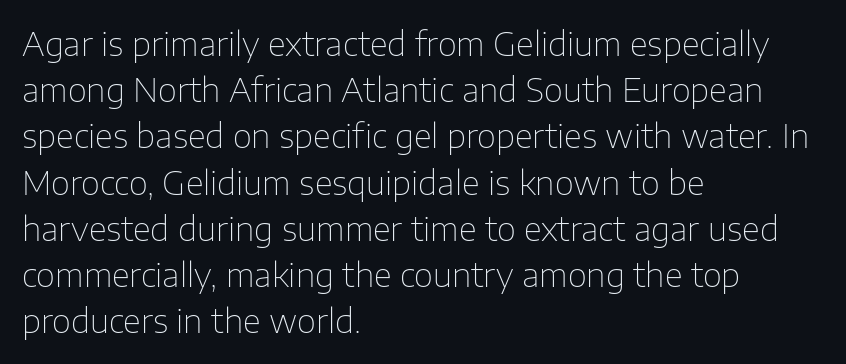
The image shows 33 px thin sans-serif type, upright; set left-aligned, normal line spacing (1.4x), normal letter spacing, not underlined; low stroke contrast and a medium x-height.
